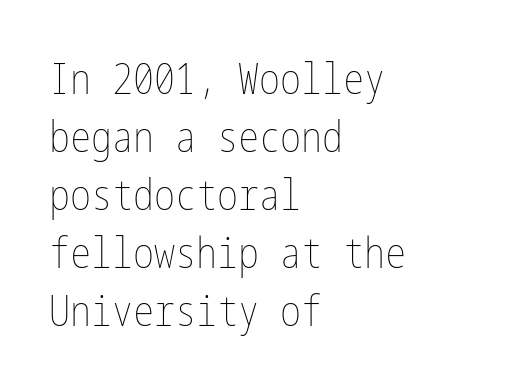
Q: Is the text bold? A: No.
Q: Is the text italic (slanted)? A: No, it is upright.
Q: Is the text underlined? A: No.
Q: How is the paragraph aligned? A: Left-aligned.
Q: Is the spacing between letters normal or unusually wide? A: Normal.
Q: Is the spacing between lines tight, normal or loose? A: Normal.
Q: Width (condensed, normal, or wide)? A: Condensed.
Q: Stroke contrast? A: Low.
Q: x-height? A: Medium.
